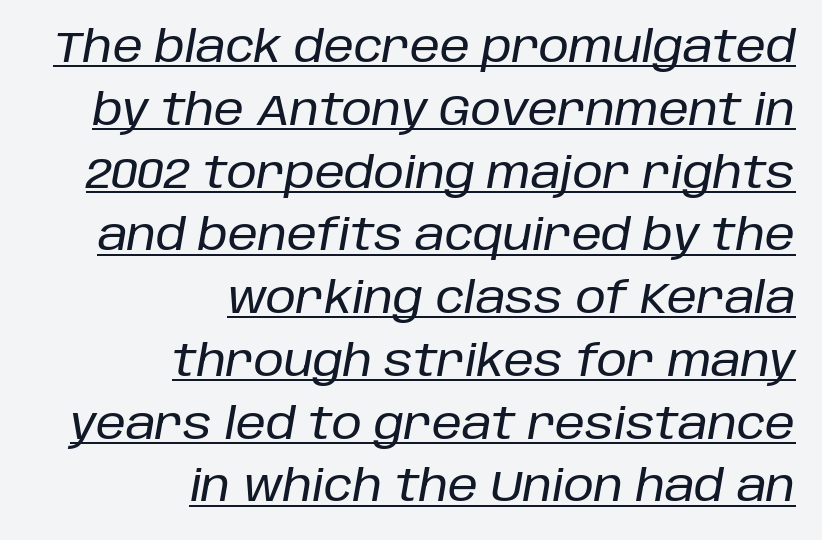
Q: Is the text italic (slanted)? A: Yes, it leans right by about 10 degrees.
Q: Is the text underlined? A: Yes.
Q: How is the paragraph aligned? A: Right-aligned.
Q: Is the spacing between letters normal or unusually wide? A: Normal.
Q: Is the spacing between lines tight, normal or loose? A: Normal.
Q: Width (condensed, normal, or wide)? A: Normal.
Q: Stroke contrast? A: Low.
Q: x-height? A: Large.
Q: Monospaced? A: No.
